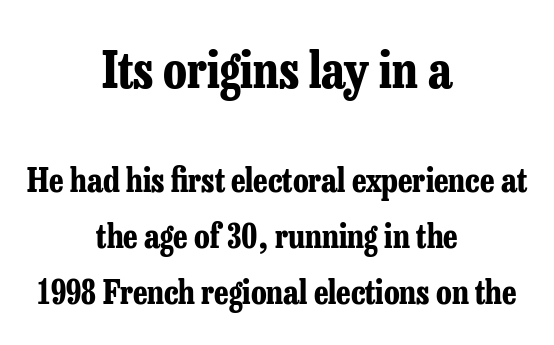
The words here are not underlined. The paragraph shown floats in the horizontal middle. The rendering uses a moderate line-height, typical for paragraphs. Spacing between characters is what you'd get straight out of the box. Designer's note — italics off, roman on. The block sitting higher on the canvas is the one with enlarged characters.
